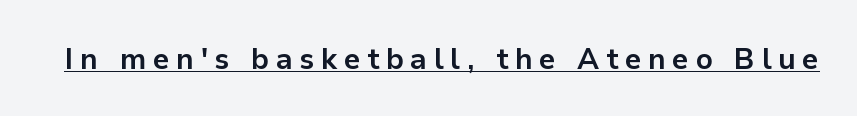
Looks like regular typesetting: each glyph gets only the width it needs. Tracking value appears strongly positive — letters spread wide. Emphasis by weight is at full strength: bold. Quick note: not italic, upright. The text was rendered using a sans face with plain stroke endings. Like a heading marked for emphasis, these lines bear an underscore.
